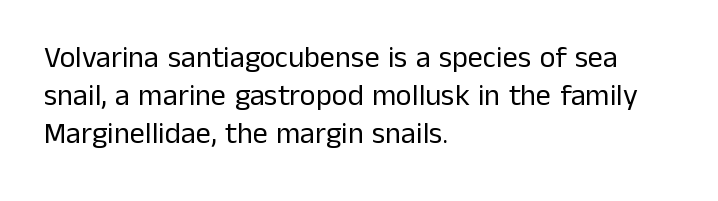
The image shows 30 px regular-weight sans-serif type, upright; set left-aligned, normal line spacing (1.26x), normal letter spacing, not underlined; low stroke contrast and a medium x-height.
